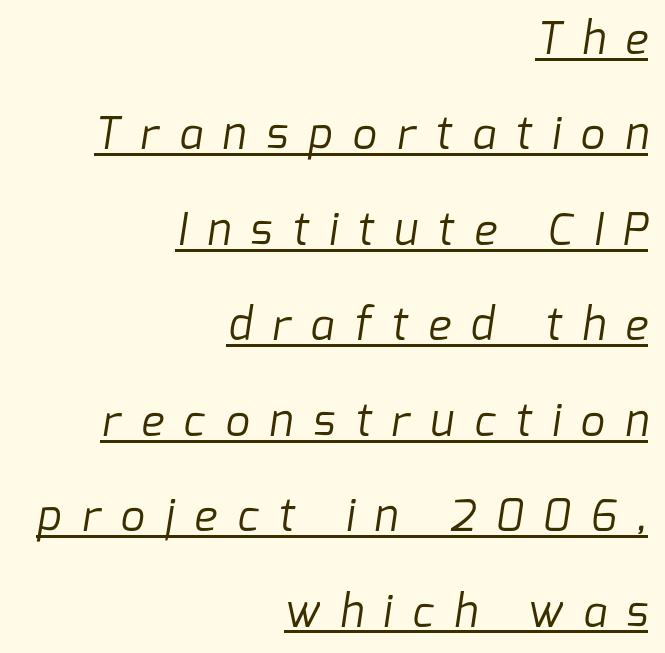
{"serif": "no", "bold": "no", "weight": "regular", "width": "normal", "stroke_contrast": "low", "x_height": "medium", "monospaced": "no", "underline": "yes", "align": "right", "line_spacing": "loose", "line_spacing_ratio": 2.22, "letter_spacing": "wide", "letter_spacing_em": 0.47, "glyph_px": 43}
